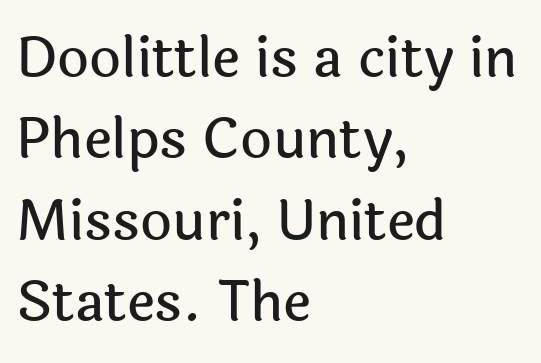
{"serif": "no", "italic": "no", "width": "normal", "x_height": "medium", "monospaced": "no", "underline": "no", "align": "left", "line_spacing": "normal", "line_spacing_ratio": 1.48, "letter_spacing": "normal", "letter_spacing_em": 0.0, "glyph_px": 55}
